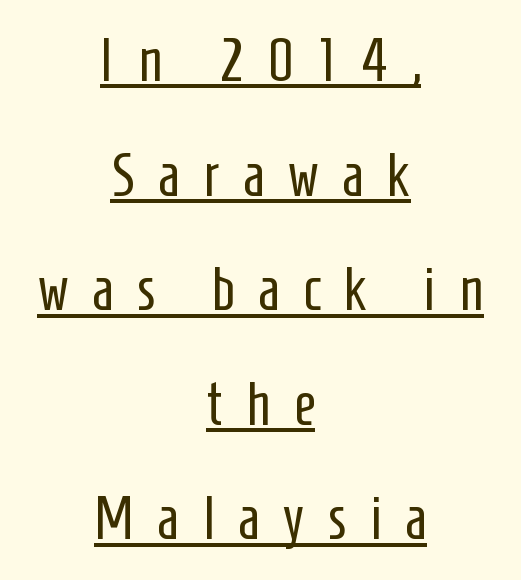
Interline gaps are noticeably wide in this sample. No heavy texture on the line: the type isn't bold. When letters stand straight like this, we call the style roman or upright. Spacing verdict: proportional, widths tailored to each character. A typographer would call this underscored text. The passage shown is typeset with a sans-serif family.
